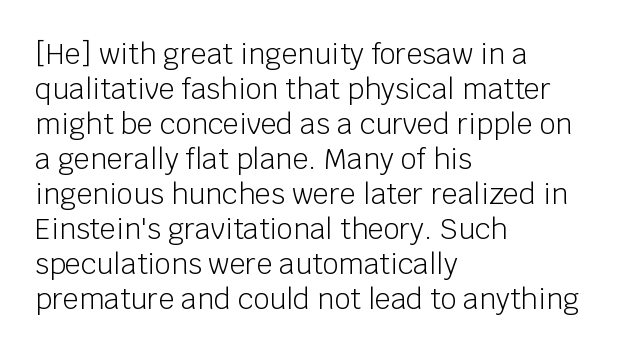
{"serif": "no", "italic": "no", "bold": "no", "weight": "light", "width": "normal", "stroke_contrast": "low", "x_height": "large", "monospaced": "no", "underline": "no", "align": "left", "line_spacing": "normal", "line_spacing_ratio": 1.25, "letter_spacing": "normal", "letter_spacing_em": 0.0, "glyph_px": 28}
